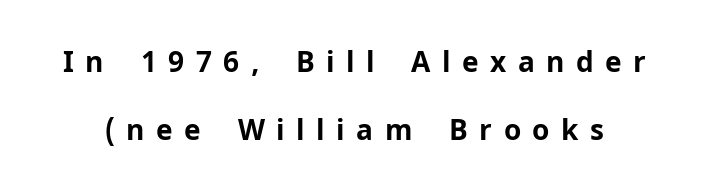
Typographically, this falls in the sans-serif category. The gaps between neighbouring characters are conspicuously large. This sample trades compactness for vertical openness between lines. Lines of text with bare space underneath. On the weight axis this lands at bold, roughly 700.
